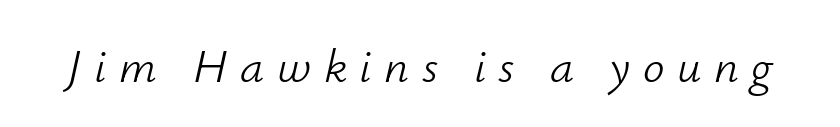
The letters are spread apart with noticeably loose tracking. This sample uses an oblique cut, with every glyph tilted off the vertical. Think of a printed novel: that variable character pitch is what you see here. Descenders are the only things crossing below the line.
